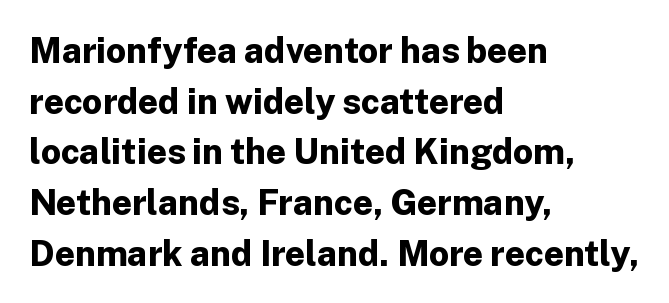
{"serif": "no", "italic": "no", "bold": "yes", "weight": "bold", "width": "normal", "stroke_contrast": "low", "x_height": "medium", "monospaced": "no", "underline": "no", "align": "left", "line_spacing": "normal", "line_spacing_ratio": 1.45, "letter_spacing": "normal", "letter_spacing_em": 0.0, "glyph_px": 35}
